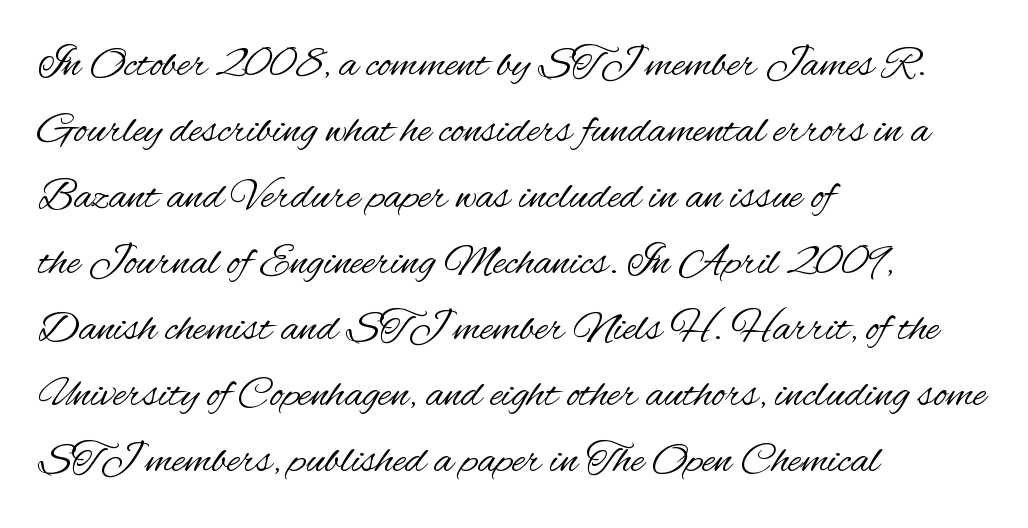
The font sits on the lighter half of the weight spectrum, regular included. Each row of text sits above clean, open space. Regarding leading, the lines here are spaced in the standard way. Default kerning and tracking; the words read as compact shapes.
